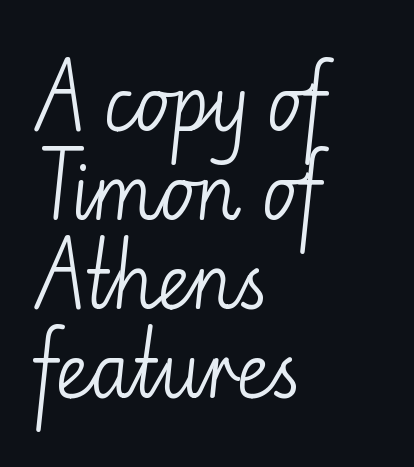
The image shows 73 px light sans-serif type; set left-aligned, line spacing 1.22x, normal letter spacing, not underlined; low stroke contrast and a small x-height.
